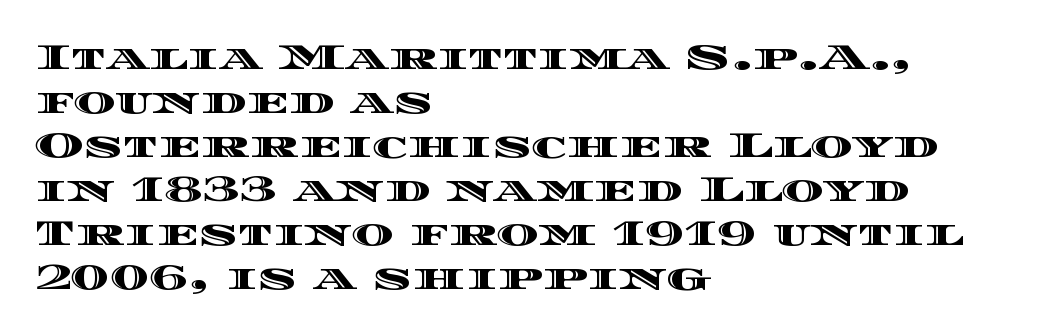
{"italic": "no", "width": "wide", "x_height": "large", "monospaced": "no", "underline": "no", "align": "left", "line_spacing_ratio": 1.22, "letter_spacing": "normal", "letter_spacing_em": 0.0, "glyph_px": 36}
